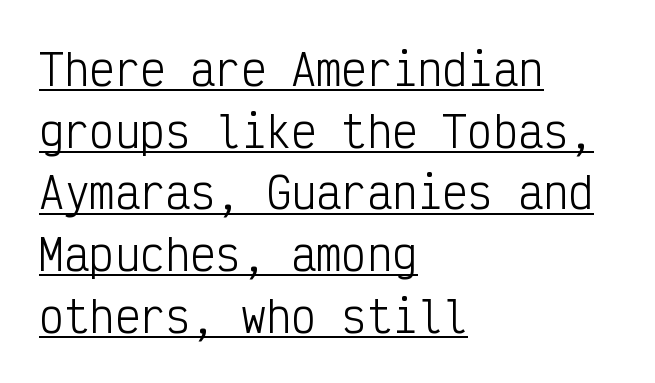
Here the designer chose a console-style face with uniform glyph widths. A continuous stroke trails under the words, as in a hyperlink. Horizontally, the lines are justified to the leading edge only. Heaviness? Minimal to ordinary, like unemphasized prose.
